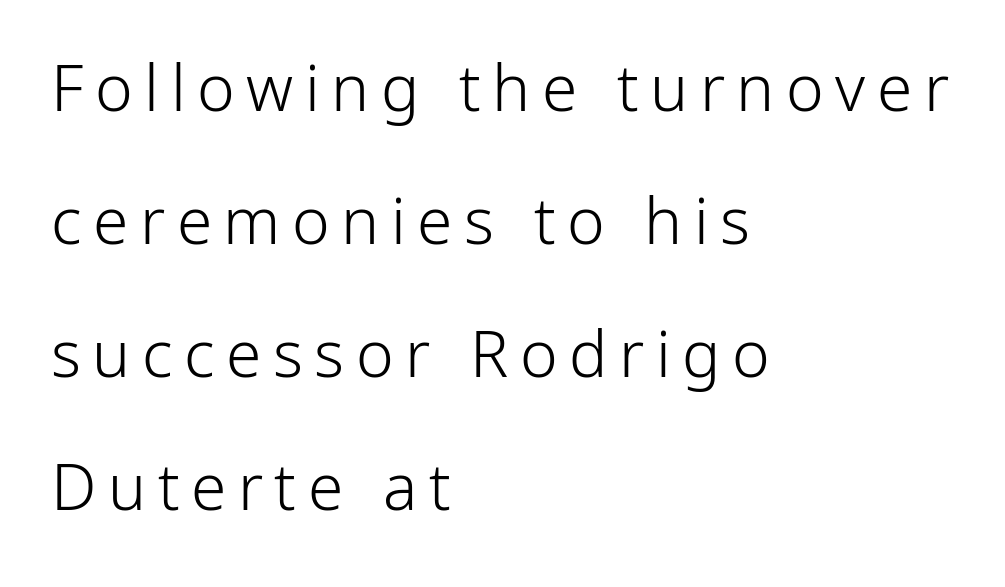
The image shows 64 px light sans-serif type, upright; set left-aligned, loose line spacing (2.08x), not underlined; low stroke contrast and a medium x-height.
